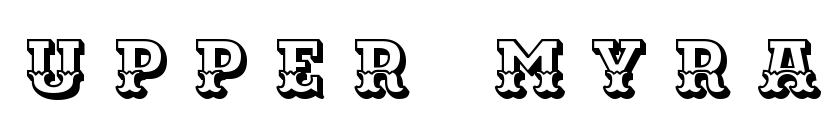
{"italic": "no", "width": "normal", "x_height": "large", "monospaced": "no", "underline": "no", "letter_spacing": "wide", "letter_spacing_em": 0.33, "glyph_px": 79}
